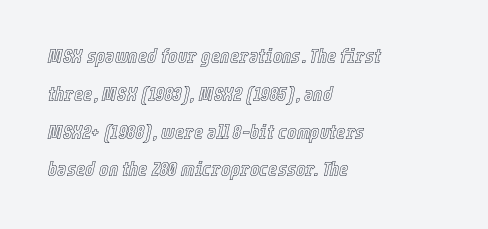
{"italic": "yes", "lean": "right", "slant_degrees": 12, "underline": "no", "align": "left", "line_spacing_ratio": 1.89, "letter_spacing": "normal", "letter_spacing_em": 0.0, "glyph_px": 20}
